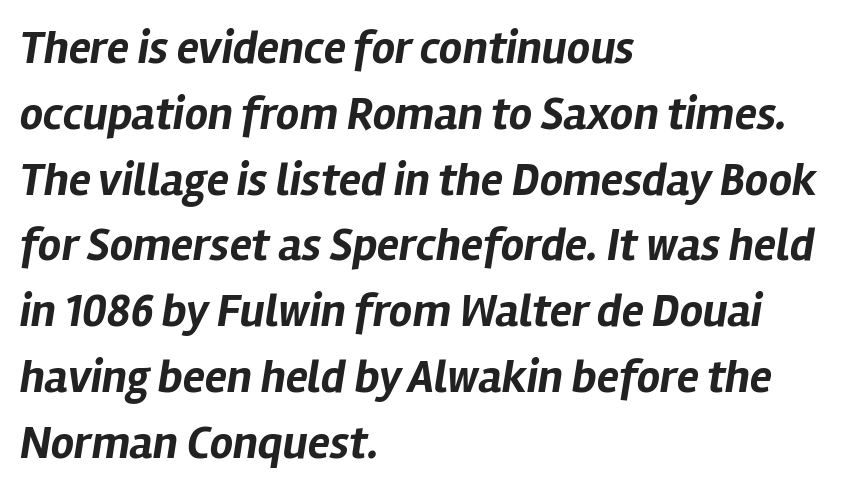
The vertical gap from one line to the next is medium. The lines are quadded left. In terms of letterspacing, this is plain default setting. The passage shown is typed in a proportional face where columns would drift. The strip under each line holds only bare page.
